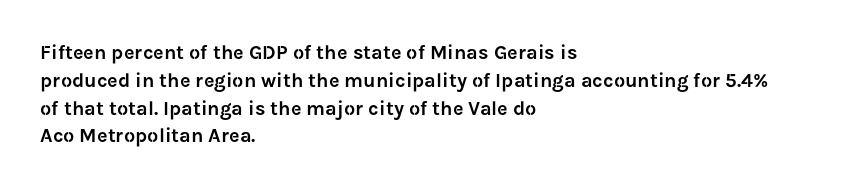
{"italic": "no", "underline": "no", "align": "left", "line_spacing": "normal", "line_spacing_ratio": 1.39, "letter_spacing": "normal", "letter_spacing_em": 0.0, "glyph_px": 20}
